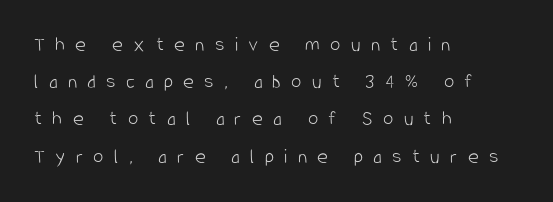
Q: Is the text bold? A: No.
Q: Is the text italic (slanted)? A: No, it is upright.
Q: Is the text underlined? A: No.
Q: How is the paragraph aligned? A: Left-aligned.
Q: Is the spacing between letters normal or unusually wide? A: Unusually wide.
